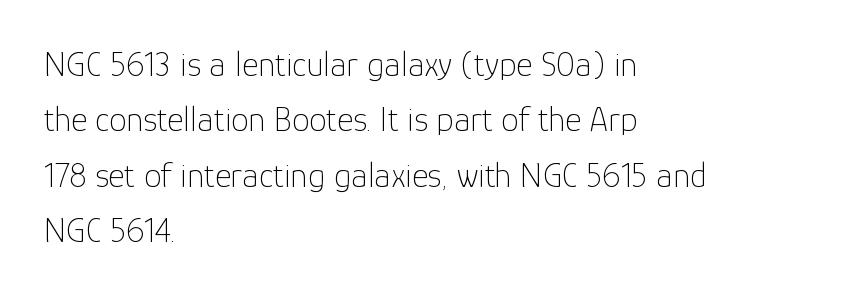
{"serif": "no", "italic": "no", "bold": "no", "weight": "thin", "width": "normal", "stroke_contrast": "low", "x_height": "medium", "monospaced": "no", "underline": "no", "align": "left", "line_spacing": "normal", "line_spacing_ratio": 1.58, "letter_spacing": "normal", "letter_spacing_em": 0.0, "glyph_px": 35}
